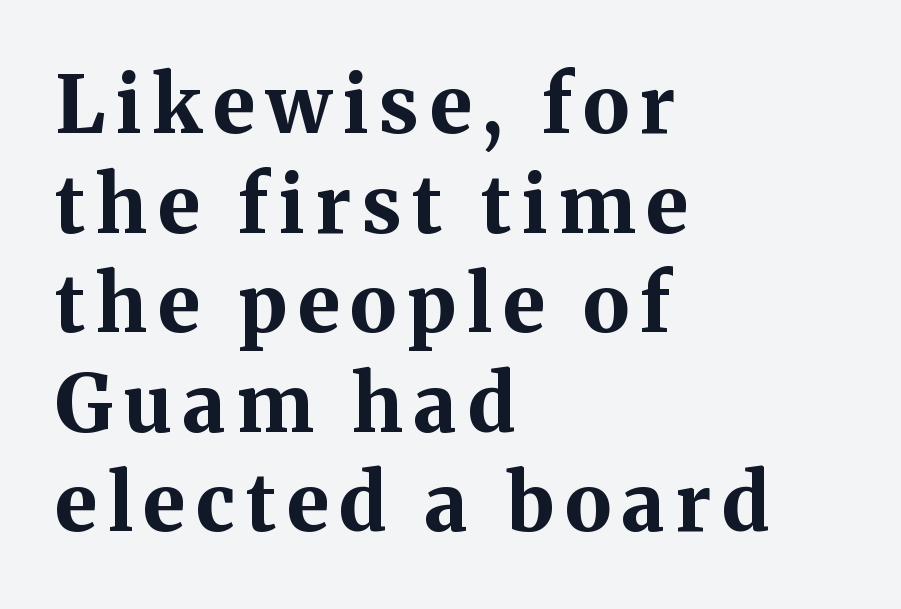
Nope, not italic — everything's standing straight. The letters are bold, with thick, heavy strokes. The leading is moderate, giving the passage an even texture. Words float on clear page, feet unadorned.
